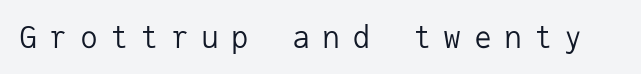
Q: Is the text bold? A: No.
Q: Is the text italic (slanted)? A: No, it is upright.
Q: Is the typeface a serif or a sans-serif typeface? A: Sans-serif.
Q: Is the text underlined? A: No.
Q: Is the spacing between letters normal or unusually wide? A: Unusually wide.
Q: Width (condensed, normal, or wide)? A: Normal.
Q: Stroke contrast? A: Low.
Q: x-height? A: Medium.
Q: Monospaced? A: Yes.
